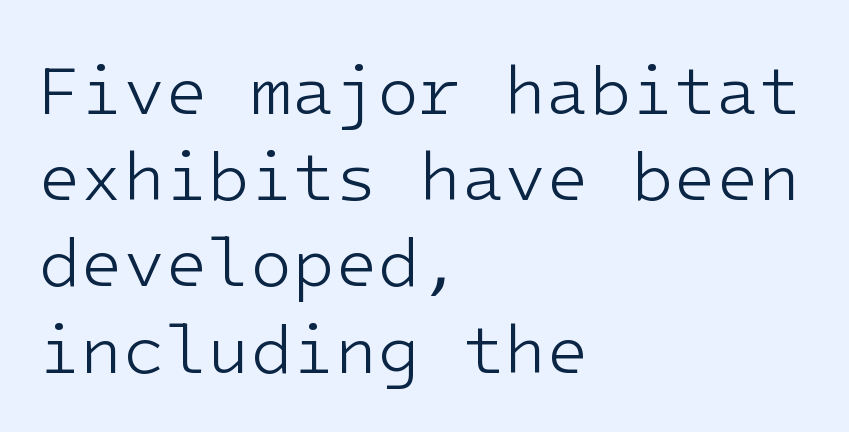
Rendered with straight, roman letterforms. You could call the tracking neutral — neither tight nor loose. The typesetting does not lean heavy: it is not bold. These lines are composed in type without serifs. The lines in this sample share a left origin and differ only in where they stop. Only glyphs here, with clear space below each row.
